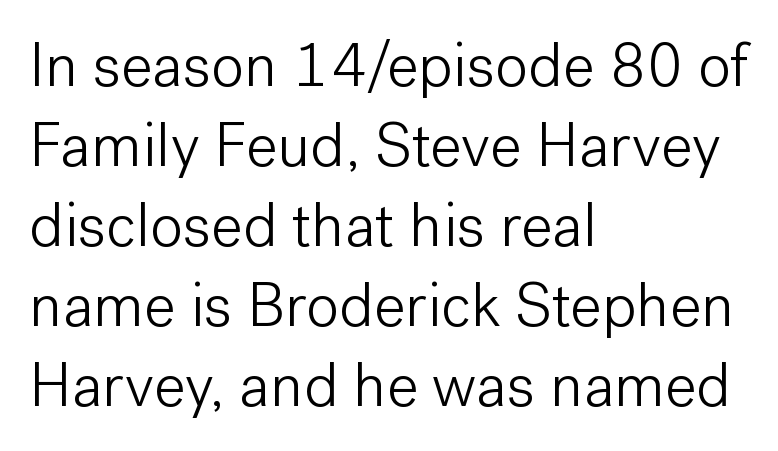
{"serif": "no", "italic": "no", "bold": "no", "weight": "light", "width": "normal", "stroke_contrast": "low", "x_height": "medium", "monospaced": "no", "underline": "no", "align": "left", "line_spacing": "normal", "line_spacing_ratio": 1.29, "letter_spacing": "normal", "letter_spacing_em": 0.0, "glyph_px": 62}
